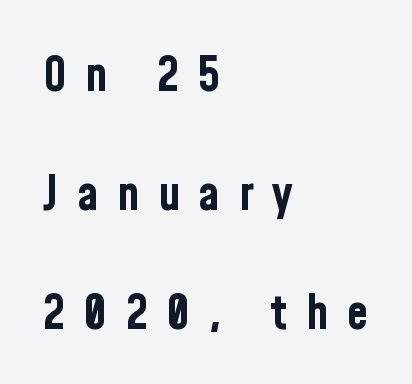
Q: Is the text bold? A: Yes.
Q: Is the text italic (slanted)? A: No, it is upright.
Q: Is the typeface a serif or a sans-serif typeface? A: Sans-serif.
Q: Is the text underlined? A: No.
Q: How is the paragraph aligned? A: Left-aligned.
Q: Is the spacing between letters normal or unusually wide? A: Unusually wide.
Q: Is the spacing between lines tight, normal or loose? A: Loose.
Q: Width (condensed, normal, or wide)? A: Condensed.
Q: Stroke contrast? A: Low.
Q: x-height? A: Medium.
Q: Monospaced? A: No.
